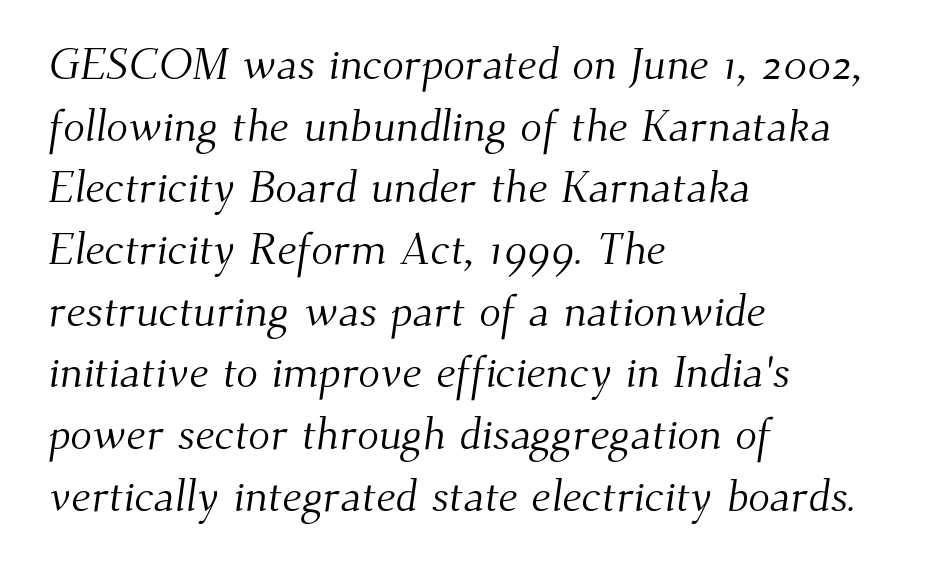
Stroke terminals: seriffed. Letter spacing: default. The strip under each line holds only bare page. Normally led — the rows are evenly, conventionally spaced. Weight class: somewhere from thin through regular. The face used here is proportionally spaced, like ordinary book or web type.
